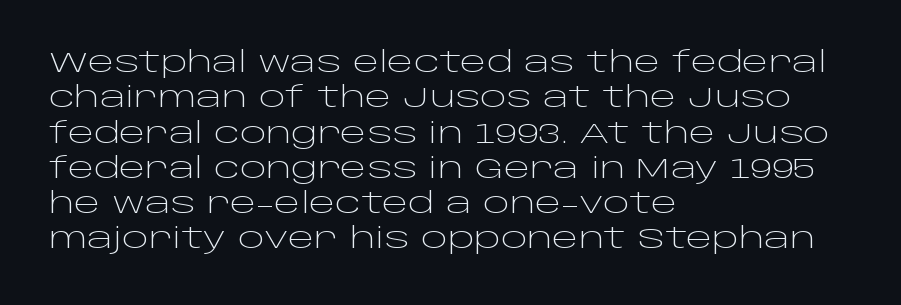
Q: Is the text bold? A: No.
Q: Is the text italic (slanted)? A: No, it is upright.
Q: Is the typeface a serif or a sans-serif typeface? A: Sans-serif.
Q: Is the text underlined? A: No.
Q: How is the paragraph aligned? A: Left-aligned.
Q: Is the spacing between letters normal or unusually wide? A: Normal.
Q: Is the spacing between lines tight, normal or loose? A: Normal.
Q: Width (condensed, normal, or wide)? A: Wide.
Q: Stroke contrast? A: Low.
Q: x-height? A: Large.
Q: Monospaced? A: No.
